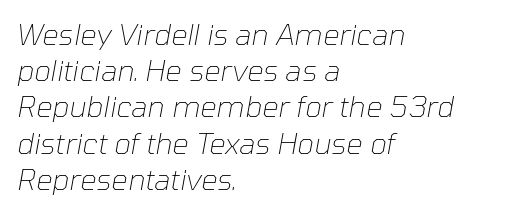
Only glyphs here, with clear space below each row. Spacing verdict: proportional, widths tailored to each character. Ink coverage per letter is moderate at most. Words appear dense and cohesive because spacing is normal. Caption: multi-line text, flush left, ragged right. Characters are canted at an angle relative to the baseline's perpendicular.
